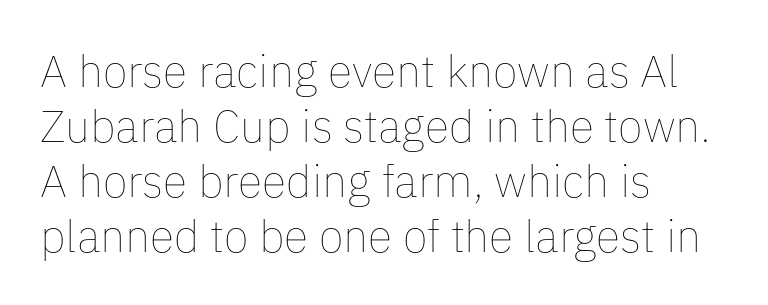
{"italic": "no", "bold": "no", "weight": "thin", "width": "normal", "stroke_contrast": "low", "x_height": "medium", "monospaced": "no", "underline": "no", "align": "left", "line_spacing_ratio": 1.22, "letter_spacing": "normal", "letter_spacing_em": 0.0, "glyph_px": 45}
